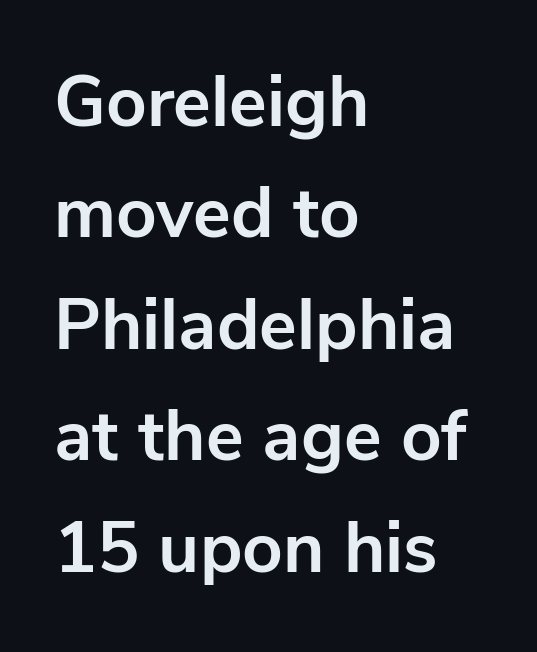
A bare baseline throughout the passage. This rendering uses left alignment, leaving the right contour irregular. A typesetter would call this proportional, since set widths differ per character. The horizontal fit of the characters is conventional and even. Posture: upright roman.
